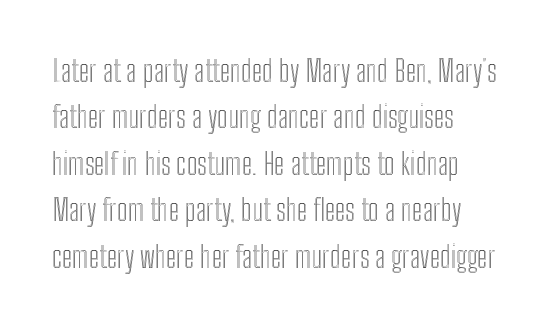
Tracking here is standard; glyphs follow each other at the usual distance. The foot of each line stays bare and open. Honestly, the row spacing looks completely unremarkable. Each letter keeps its own natural width here, so spacing adapts to shape. Does the lettering tilt? It doesn't — this is upright.
